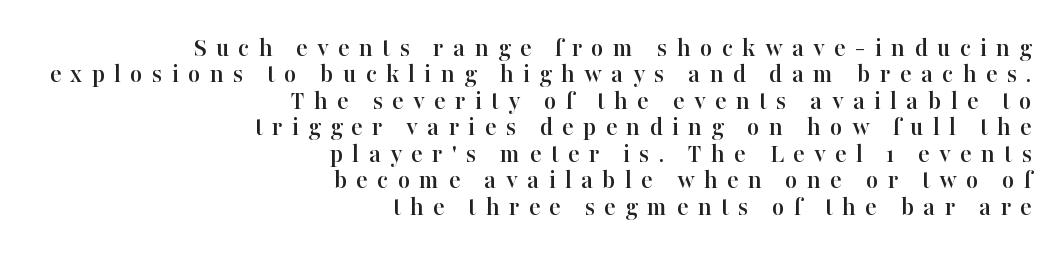
A typesetter would call this leading minimal, almost set solid. Caption: multi-line text, flush right, ragged left. The specimen omits any rule beneath the text block's lines. The lettering holds an erect, upright posture throughout. These lines have a slow, spaced-out rhythm from letter to letter.
